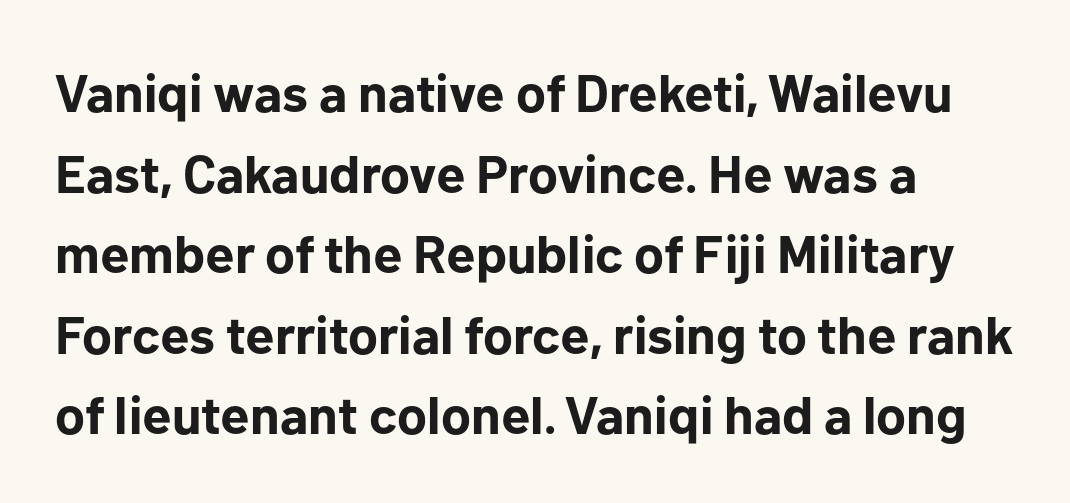
Weight: bold. Varying glyph widths throughout — classic text-font behaviour. Compared with typical paragraphs, the rows here are spaced about the same. Check the space under the baseline: it is left empty.
